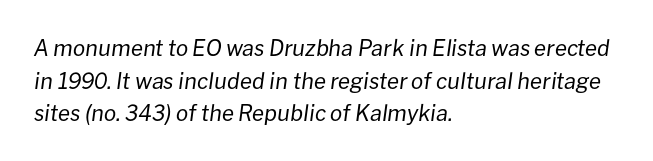
Q: Is the text bold? A: No.
Q: Is the text italic (slanted)? A: Yes, it leans right by about 8 degrees.
Q: Is the text underlined? A: No.
Q: How is the paragraph aligned? A: Left-aligned.
Q: Is the spacing between letters normal or unusually wide? A: Normal.
Q: Is the spacing between lines tight, normal or loose? A: Normal.
